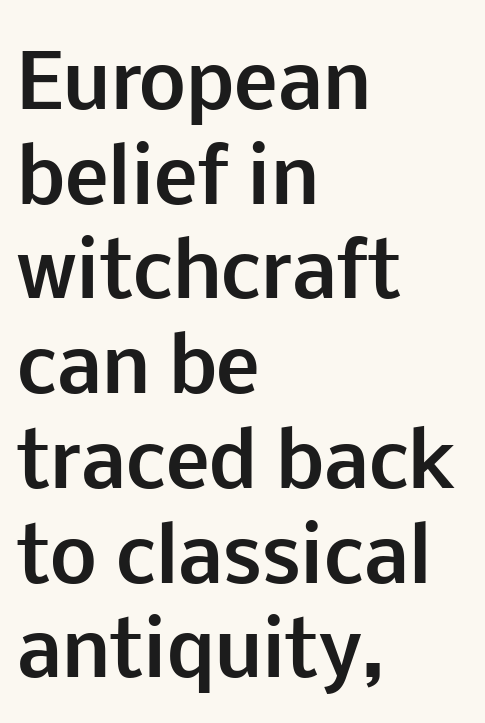
{"serif": "no", "italic": "no", "bold": "yes", "weight": "bold", "width": "normal", "stroke_contrast": "low", "x_height": "medium", "monospaced": "no", "underline": "no", "align": "left", "line_spacing": "normal", "line_spacing_ratio": 1.28, "letter_spacing": "normal", "letter_spacing_em": 0.0, "glyph_px": 74}
